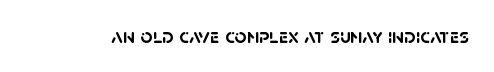
The image shows 21 px bold type; set normal letter spacing, not underlined.
